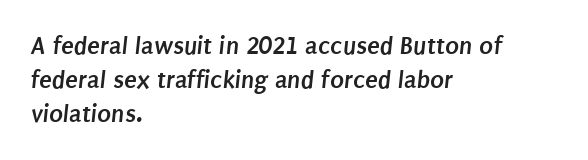
Q: Is the text bold? A: Yes.
Q: Is the text underlined? A: No.
Q: How is the paragraph aligned? A: Left-aligned.
Q: Is the spacing between letters normal or unusually wide? A: Normal.
Q: Is the spacing between lines tight, normal or loose? A: Normal.
